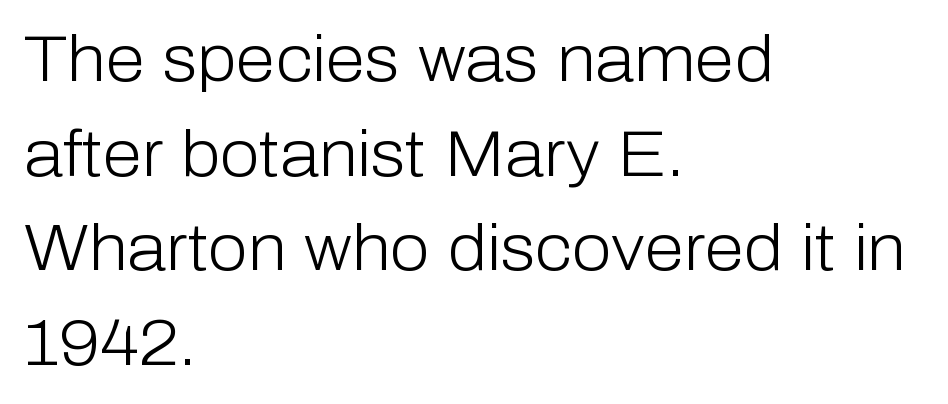
The image shows 64 px light sans-serif type, upright; set left-aligned, normal line spacing (1.48x), normal letter spacing, not underlined; low stroke contrast and a medium x-height.
